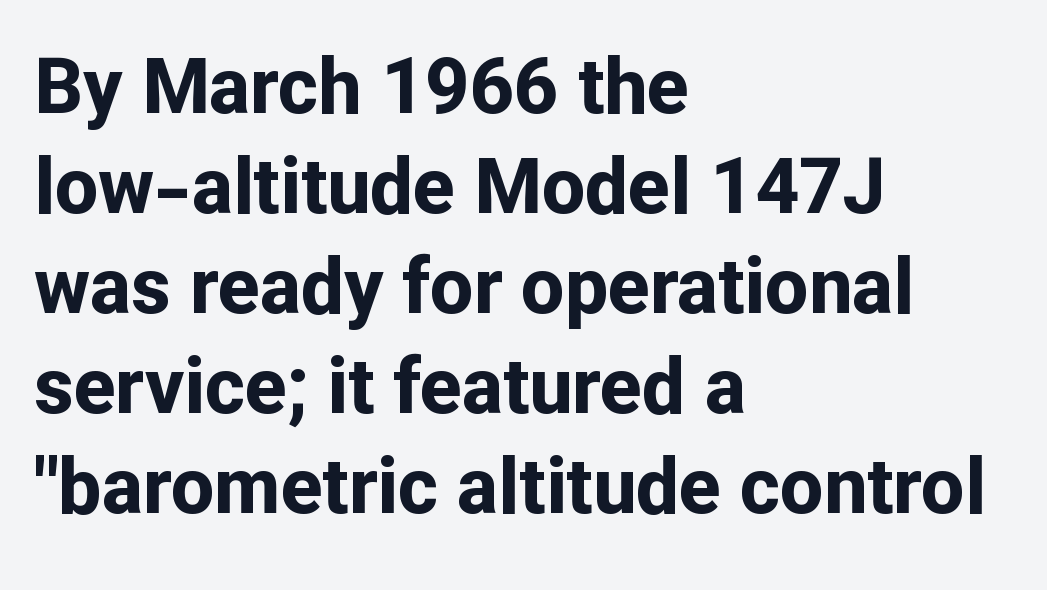
The image shows 77 px bold sans-serif type, upright; set left-aligned, normal line spacing (1.3x), normal letter spacing, not underlined; low stroke contrast and a medium x-height.
